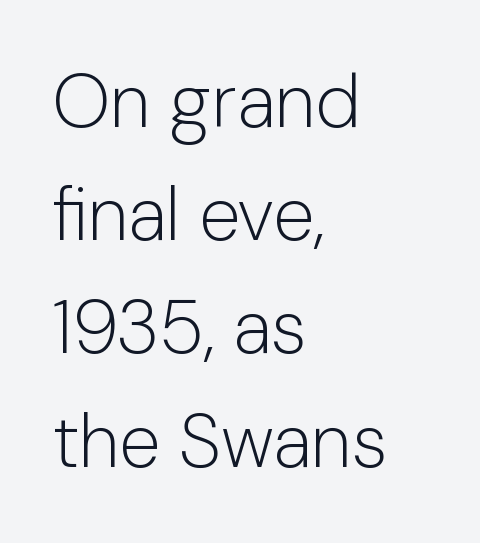
The image shows 75 px light sans-serif type, upright; set left-aligned, normal line spacing (1.51x), normal letter spacing, not underlined; low stroke contrast and a medium x-height.
